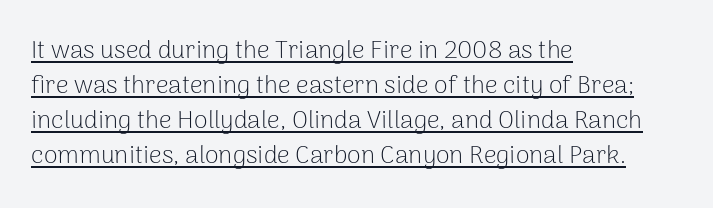
The image shows 25 px text type, upright; set left-aligned, normal line spacing (1.4x), normal letter spacing, underlined.
